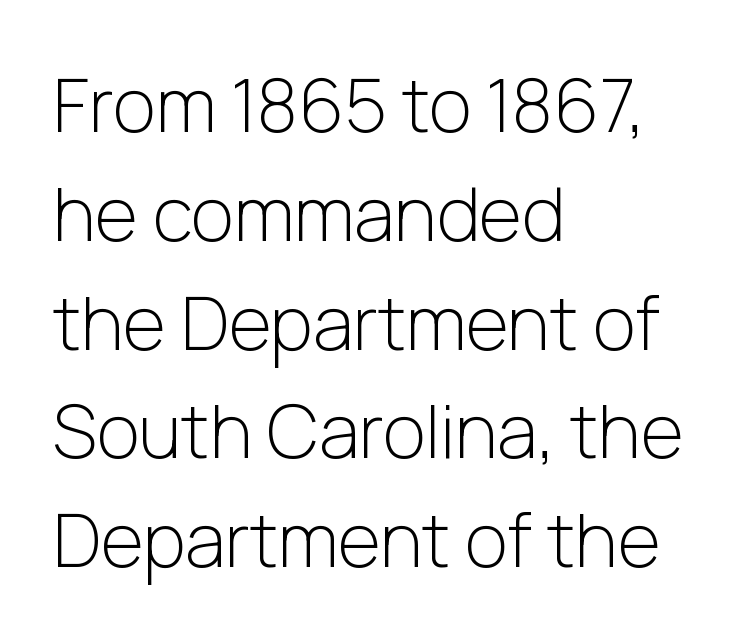
On a weight scale, this lands at 450 or below. Italic: no, the glyphs are upright roman. Lines of text with bare space underneath. If you measured baseline to baseline, you'd find a middling distance.
